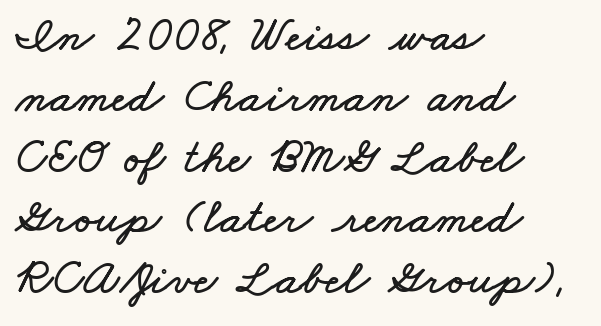
The image shows 49 px wide type; set left-aligned, line spacing 1.24x, normal letter spacing, not underlined; low stroke contrast and a small x-height.
